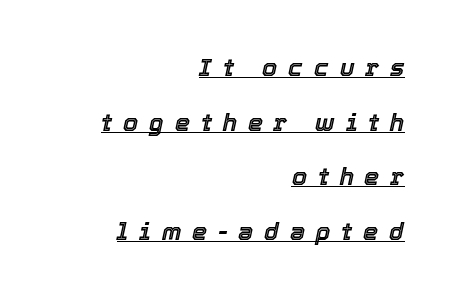
Beneath each row of characters lies a ruled line. Glyph-to-glyph distance is far greater than everyday printed text. Slanted lettering throughout. A student would call this right alignment; a typographer would say flush right, rag left.
